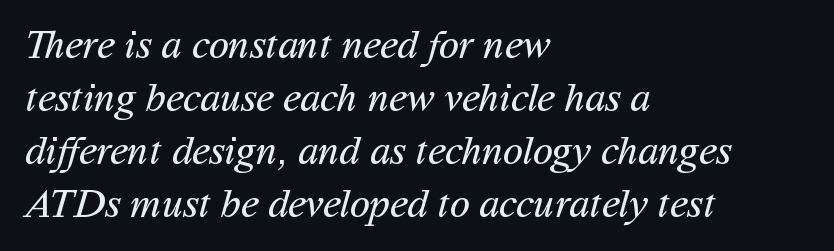
The image shows 41 px regular-weight sans-serif type; set left-aligned, normal line spacing (1.29x), normal letter spacing, not underlined; medium stroke contrast and a medium x-height.
